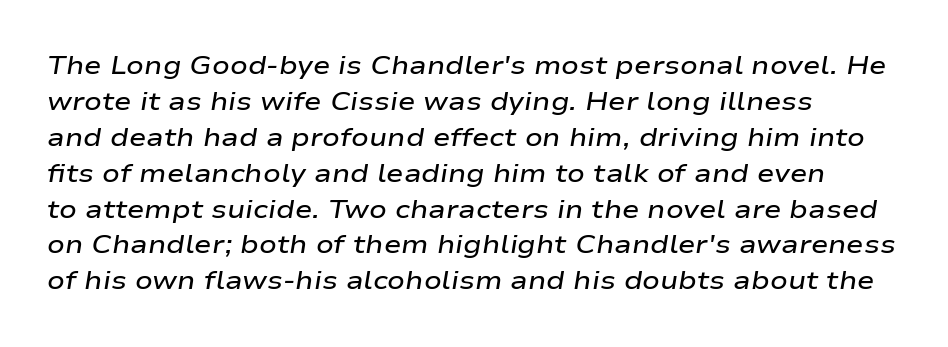
{"italic": "yes", "lean": "right", "slant_degrees": 9, "bold": "semi", "underline": "no", "align": "left", "line_spacing": "normal", "line_spacing_ratio": 1.38, "letter_spacing": "normal", "letter_spacing_em": 0.0, "glyph_px": 26}
